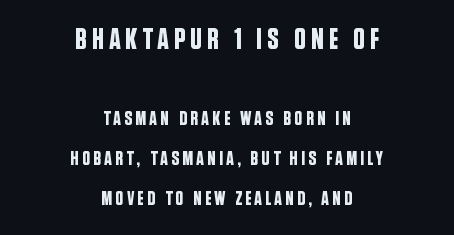
The image shows 30 px condensed sans-serif type, upright; set centered, loose line spacing (1.98x), not underlined; the first (top) block is 1.5x larger; low stroke contrast and a large x-height.
